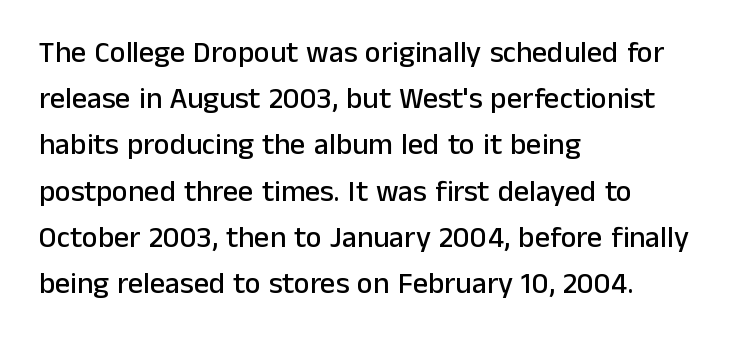
{"serif": "no", "italic": "no", "width": "normal", "stroke_contrast": "low", "x_height": "medium", "monospaced": "no", "underline": "no", "align": "left", "line_spacing": "normal", "line_spacing_ratio": 1.54, "letter_spacing": "normal", "letter_spacing_em": 0.0, "glyph_px": 30}
